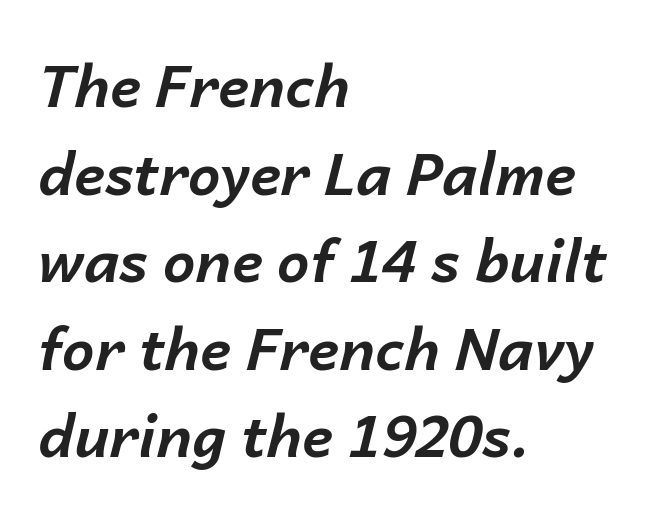
The font is running at its bold setting. What's the leading like? Ordinary, nothing unusual. The strip under each line holds only bare page. Spacing verdict: proportional, widths tailored to each character. The face used here has a pronounced slope to its letters. Each word holds together tightly as a unit, with standard inter-letter gaps.
